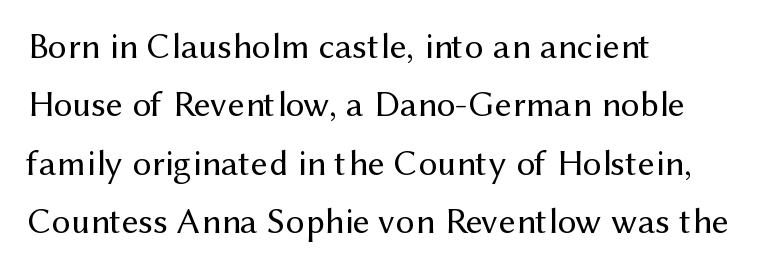
Q: Is the text bold? A: No.
Q: Is the text italic (slanted)? A: No, it is upright.
Q: Is the typeface a serif or a sans-serif typeface? A: Sans-serif.
Q: Is the text underlined? A: No.
Q: How is the paragraph aligned? A: Left-aligned.
Q: Is the spacing between letters normal or unusually wide? A: Normal.
Q: Is the spacing between lines tight, normal or loose? A: Normal.
Q: Width (condensed, normal, or wide)? A: Normal.
Q: Stroke contrast? A: Medium.
Q: x-height? A: Medium.
Q: Monospaced? A: No.
